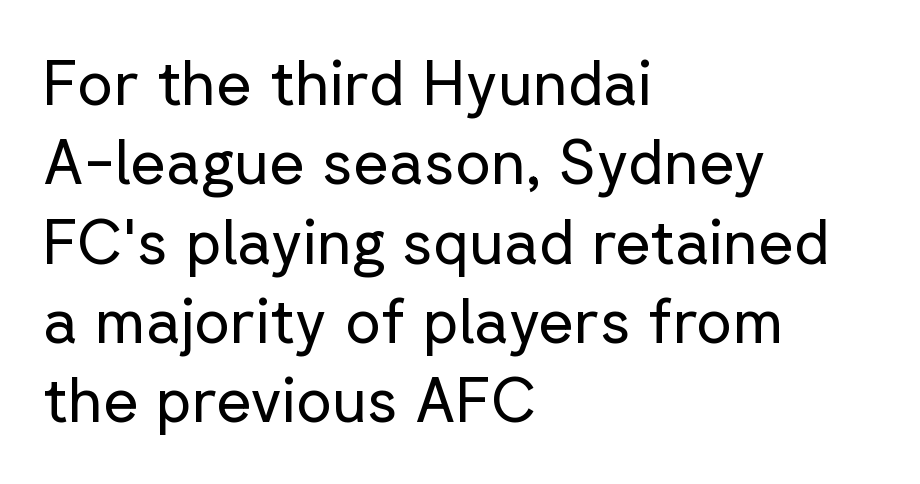
The image shows 62 px regular-weight sans-serif type, upright; set left-aligned, normal line spacing (1.28x), normal letter spacing, not underlined; low stroke contrast and a medium x-height.
